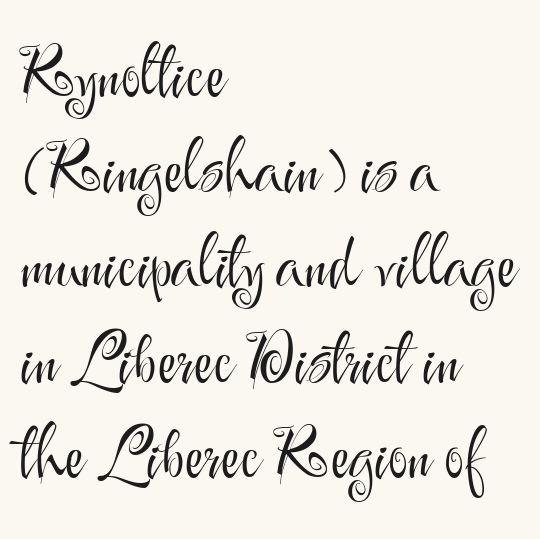
The image shows 68 px light sans-serif type; set left-aligned, normal line spacing (1.4x), normal letter spacing, not underlined; medium stroke contrast and a small x-height.
